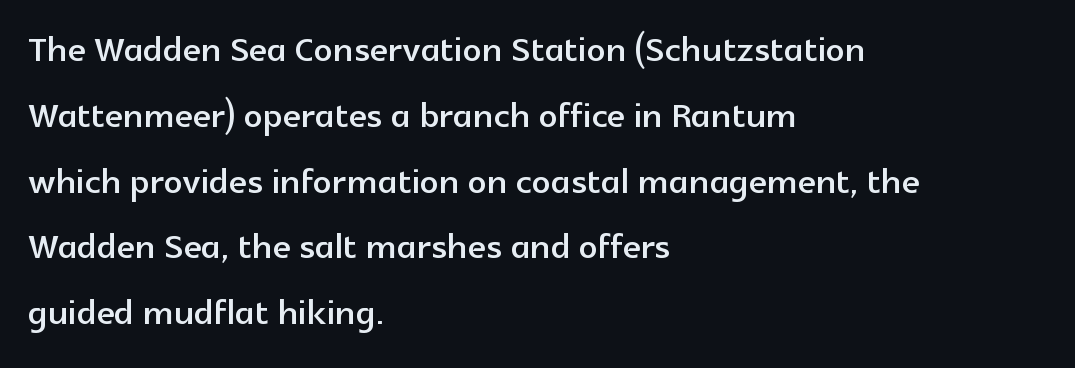
Q: Is the text italic (slanted)? A: No, it is upright.
Q: Is the typeface a serif or a sans-serif typeface? A: Sans-serif.
Q: Is the text underlined? A: No.
Q: How is the paragraph aligned? A: Left-aligned.
Q: Is the spacing between letters normal or unusually wide? A: Normal.
Q: Is the spacing between lines tight, normal or loose? A: Normal.
Q: Width (condensed, normal, or wide)? A: Normal.
Q: x-height? A: Medium.
Q: Monospaced? A: No.
